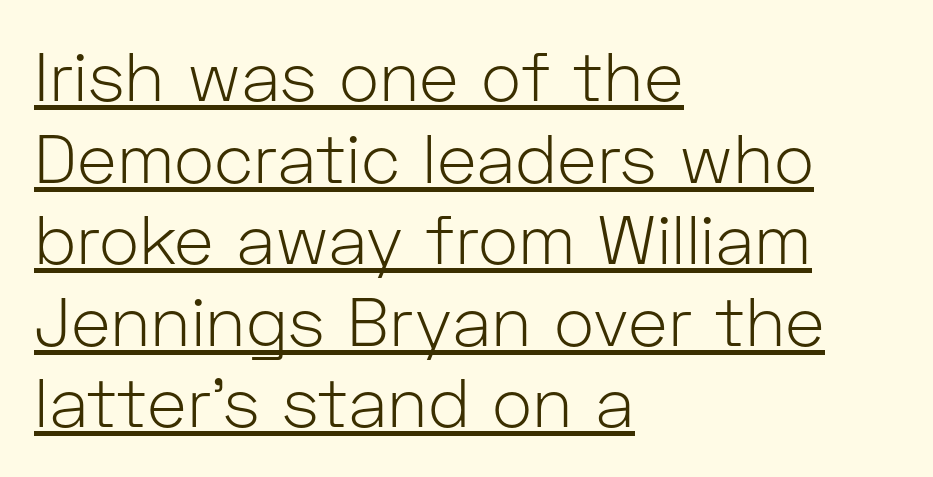
Q: Is the text bold? A: No.
Q: Is the text italic (slanted)? A: No, it is upright.
Q: Is the typeface a serif or a sans-serif typeface? A: Sans-serif.
Q: Is the text underlined? A: Yes.
Q: How is the paragraph aligned? A: Left-aligned.
Q: Is the spacing between letters normal or unusually wide? A: Normal.
Q: Width (condensed, normal, or wide)? A: Normal.
Q: Stroke contrast? A: Low.
Q: x-height? A: Medium.
Q: Monospaced? A: No.
